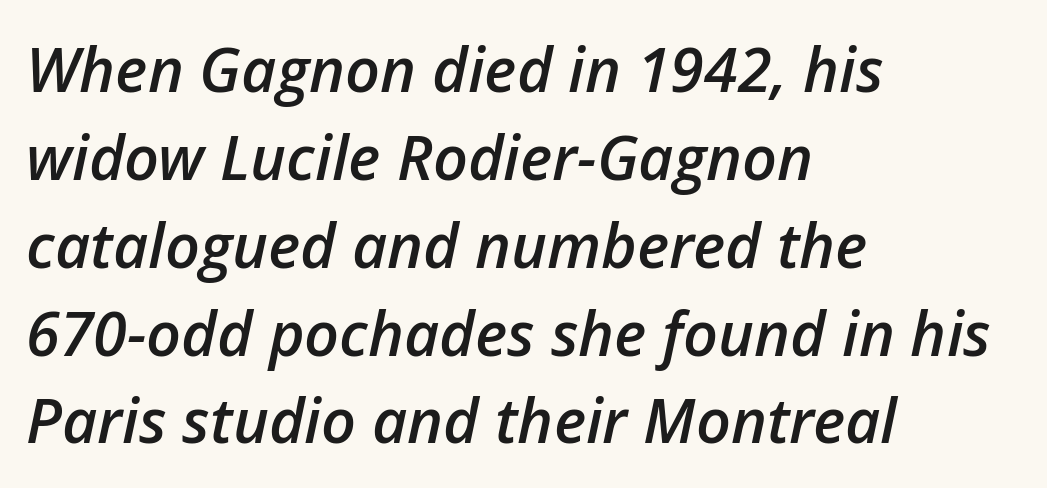
{"italic": "yes", "lean": "right", "slant_degrees": 12, "bold": "semi", "weight": "semibold", "width": "normal", "stroke_contrast": "low", "x_height": "medium", "monospaced": "no", "underline": "no", "align": "left", "line_spacing": "normal", "line_spacing_ratio": 1.44, "letter_spacing": "normal", "letter_spacing_em": 0.0, "glyph_px": 61}
